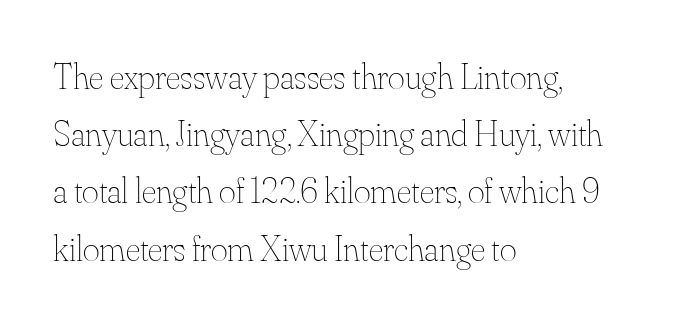
Reading down the column, the eye jumps a familiar distance to each next line. Alignment: flush left. Plain, unruled lines of type. The letters stand straight up with perfectly vertical stems. Observe the ordinary spacing: letters are neighbours, not strangers.
